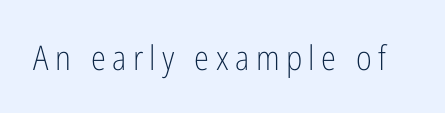
Q: Is the text bold? A: No.
Q: Is the text italic (slanted)? A: No, it is upright.
Q: Is the typeface a serif or a sans-serif typeface? A: Sans-serif.
Q: Is the text underlined? A: No.
Q: Width (condensed, normal, or wide)? A: Condensed.
Q: Stroke contrast? A: Low.
Q: x-height? A: Medium.
Q: Monospaced? A: No.
